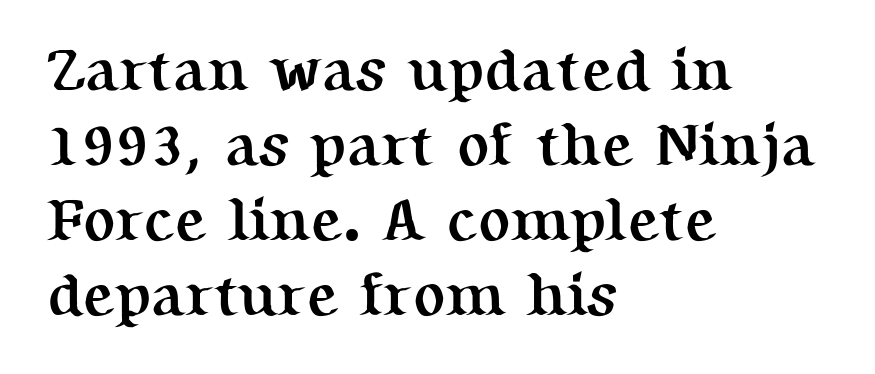
Q: Is the text bold? A: Yes.
Q: Is the text italic (slanted)? A: No, it is upright.
Q: Is the typeface a serif or a sans-serif typeface? A: Serif.
Q: Is the text underlined? A: No.
Q: How is the paragraph aligned? A: Left-aligned.
Q: Is the spacing between letters normal or unusually wide? A: Normal.
Q: Is the spacing between lines tight, normal or loose? A: Normal.
Q: Width (condensed, normal, or wide)? A: Normal.
Q: Stroke contrast? A: Medium.
Q: x-height? A: Medium.
Q: Monospaced? A: No.
